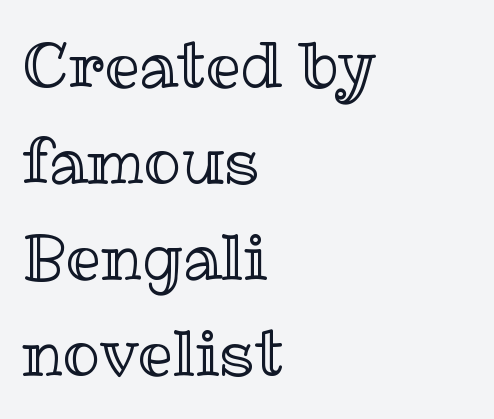
Q: Is the text italic (slanted)? A: No, it is upright.
Q: Is the text underlined? A: No.
Q: How is the paragraph aligned? A: Left-aligned.
Q: Is the spacing between letters normal or unusually wide? A: Normal.
Q: Is the spacing between lines tight, normal or loose? A: Normal.
Q: Width (condensed, normal, or wide)? A: Normal.
Q: x-height? A: Medium.
Q: Monospaced? A: No.
